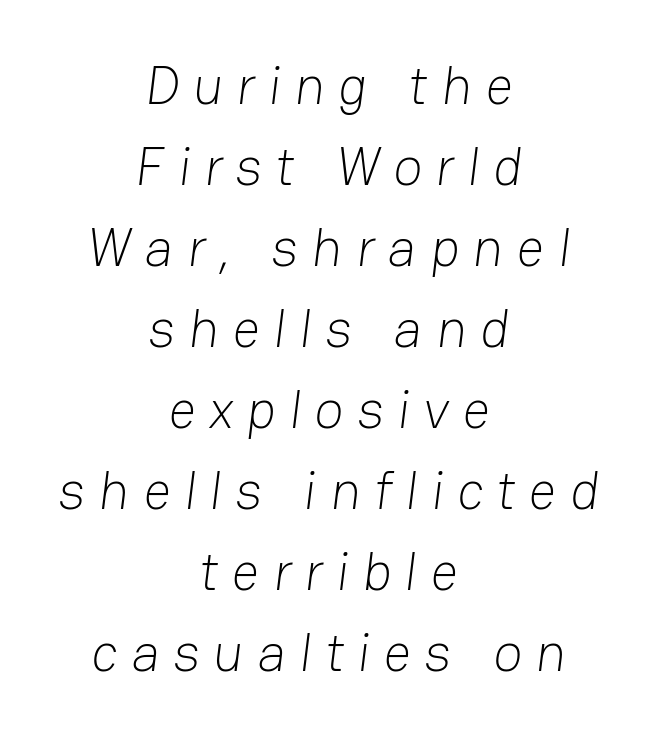
Observe the wide spacing: letters keep a clear distance from each other. Notice how descenders clear the ascenders below comfortably — that's standard leading. The lines are quadded center. Stroke mass is kept to a normal reading level or below. Grotesque or geometric, the face here clearly has no serifs.
